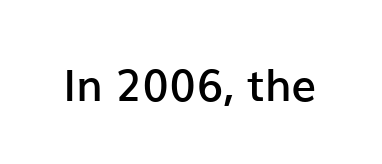
The image shows 44 px semibold sans-serif type, upright; set normal letter spacing, not underlined; low stroke contrast and a medium x-height.
